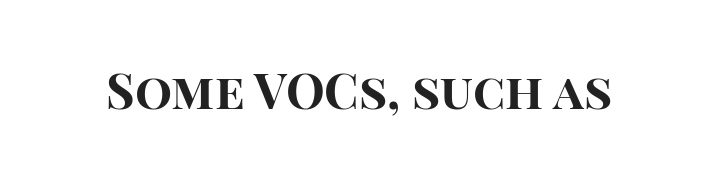
The image shows 49 px bold sans-serif type, upright; set normal letter spacing, not underlined; high stroke contrast and a large x-height.
